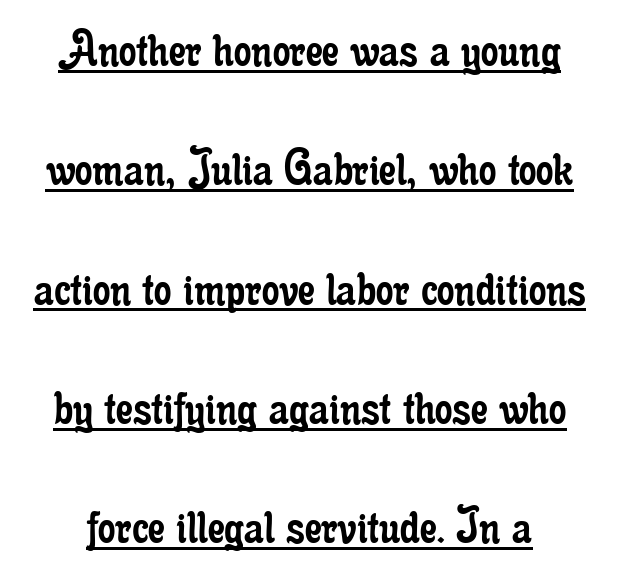
Q: Is the text bold? A: No.
Q: Is the text italic (slanted)? A: No, it is upright.
Q: Is the typeface a serif or a sans-serif typeface? A: Serif.
Q: Is the text underlined? A: Yes.
Q: Is the spacing between letters normal or unusually wide? A: Normal.
Q: Is the spacing between lines tight, normal or loose? A: Loose.
Q: Width (condensed, normal, or wide)? A: Condensed.
Q: Stroke contrast? A: Low.
Q: x-height? A: Small.
Q: Monospaced? A: No.
